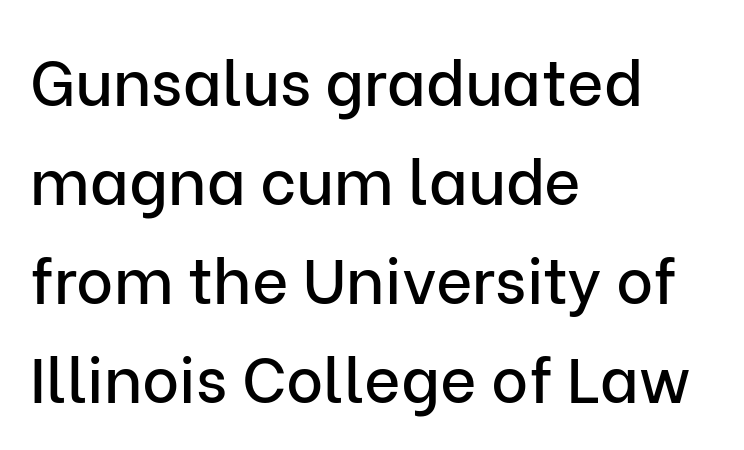
{"serif": "no", "italic": "no", "width": "normal", "stroke_contrast": "low", "x_height": "medium", "monospaced": "no", "underline": "no", "align": "left", "line_spacing": "normal", "line_spacing_ratio": 1.57, "letter_spacing": "normal", "letter_spacing_em": 0.0, "glyph_px": 63}
